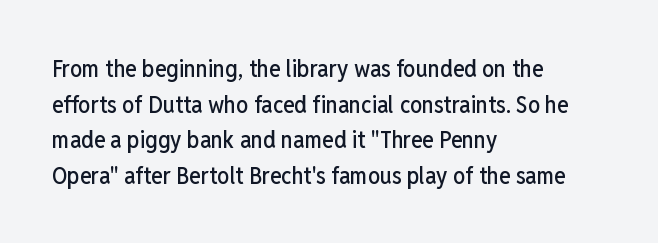
{"italic": "no", "underline": "no", "align": "left", "line_spacing": "normal", "line_spacing_ratio": 1.48, "letter_spacing": "normal", "letter_spacing_em": 0.0, "glyph_px": 24}
